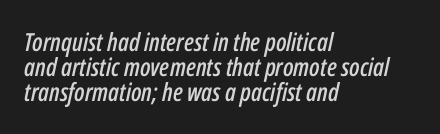
{"italic": "yes", "lean": "right", "slant_degrees": 12, "underline": "no", "align": "left", "line_spacing": "tight", "line_spacing_ratio": 1.01, "letter_spacing": "normal", "letter_spacing_em": 0.0, "glyph_px": 25}
